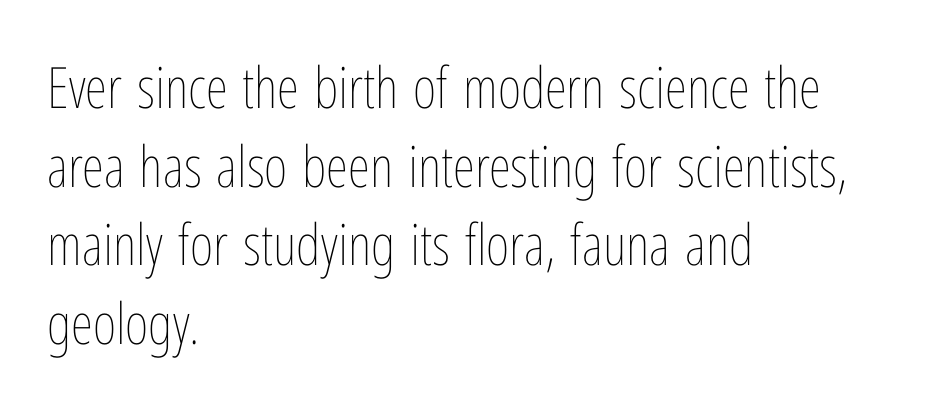
Q: Is the text bold? A: No.
Q: Is the text italic (slanted)? A: No, it is upright.
Q: Is the text underlined? A: No.
Q: How is the paragraph aligned? A: Left-aligned.
Q: Is the spacing between letters normal or unusually wide? A: Normal.
Q: Is the spacing between lines tight, normal or loose? A: Normal.
Q: Width (condensed, normal, or wide)? A: Condensed.
Q: Stroke contrast? A: Low.
Q: x-height? A: Medium.
Q: Monospaced? A: No.
